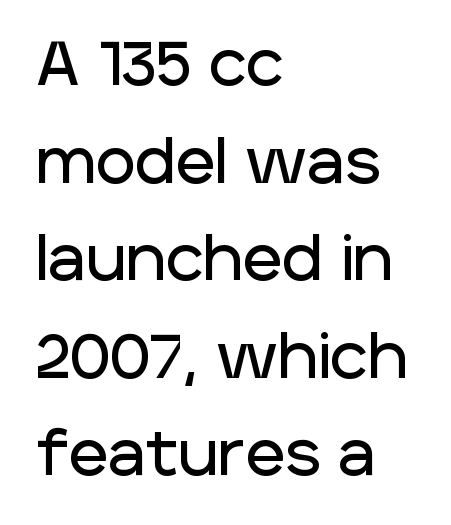
{"serif": "no", "italic": "no", "width": "normal", "stroke_contrast": "low", "x_height": "large", "monospaced": "no", "underline": "no", "align": "left", "line_spacing": "normal", "line_spacing_ratio": 1.6, "letter_spacing": "normal", "letter_spacing_em": 0.0, "glyph_px": 61}
